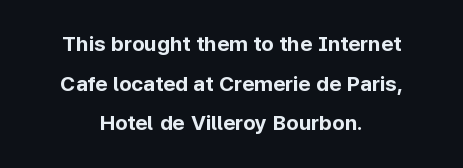
Q: Is the text bold? A: Yes.
Q: Is the text italic (slanted)? A: No, it is upright.
Q: Is the text underlined? A: No.
Q: How is the paragraph aligned? A: Centered.
Q: Is the spacing between letters normal or unusually wide? A: Normal.
